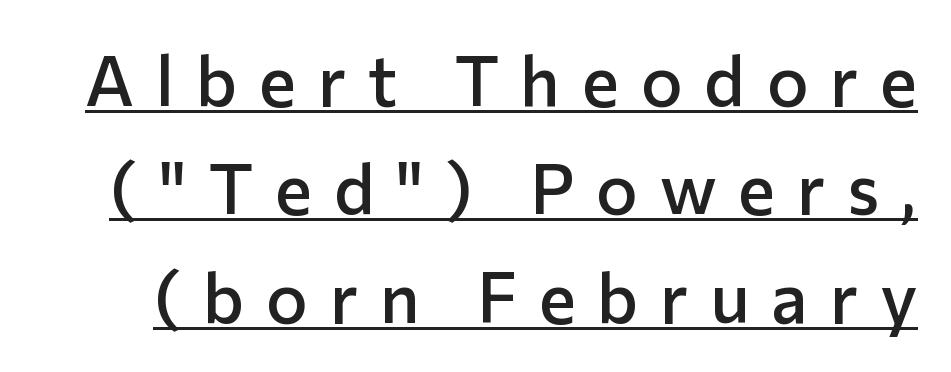
{"serif": "no", "italic": "no", "bold": "semi", "weight": "semibold", "width": "normal", "stroke_contrast": "low", "x_height": "medium", "monospaced": "no", "underline": "yes", "line_spacing": "normal", "line_spacing_ratio": 1.55, "letter_spacing": "wide", "letter_spacing_em": 0.31, "glyph_px": 70}
